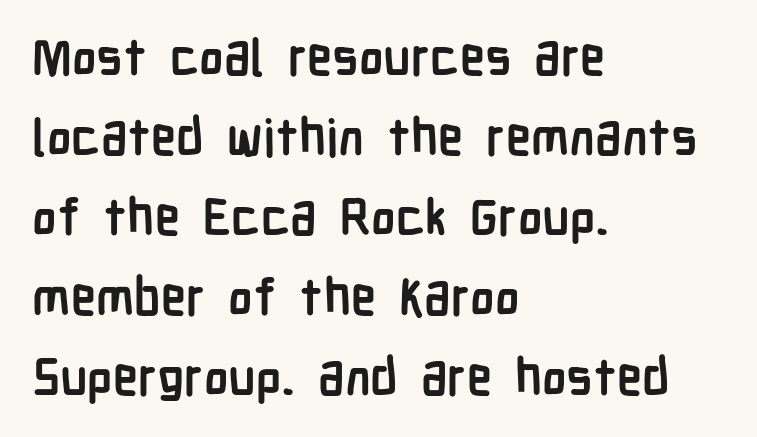
{"serif": "no", "italic": "no", "bold": "yes", "weight": "semibold", "width": "condensed", "stroke_contrast": "low", "x_height": "medium", "monospaced": "no", "underline": "no", "align": "left", "line_spacing": "normal", "line_spacing_ratio": 1.57, "letter_spacing": "normal", "letter_spacing_em": 0.0, "glyph_px": 51}
